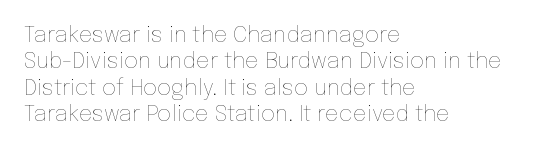
This sample uses an upright cut, with every glyph sitting square on the baseline. Underlining? Definitely not there. Heaviness? Minimal to ordinary, like unemphasized prose. Short note: letters normally spaced. Where is the straight margin? On the left.
